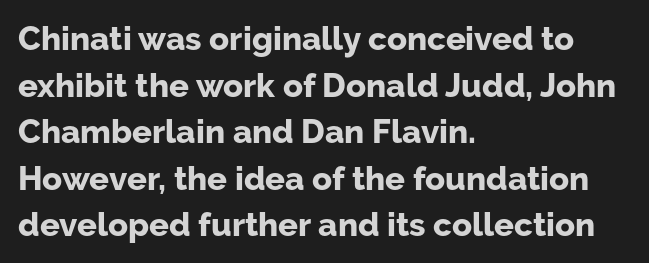
{"serif": "no", "italic": "no", "bold": "yes", "weight": "bold", "width": "normal", "stroke_contrast": "low", "x_height": "medium", "monospaced": "no", "underline": "no", "align": "left", "line_spacing": "normal", "line_spacing_ratio": 1.41, "letter_spacing": "normal", "letter_spacing_em": 0.0, "glyph_px": 33}
